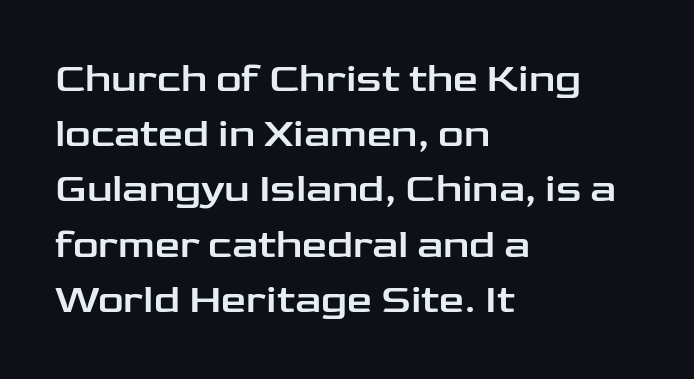
Q: Is the text italic (slanted)? A: No, it is upright.
Q: Is the typeface a serif or a sans-serif typeface? A: Sans-serif.
Q: Is the text underlined? A: No.
Q: How is the paragraph aligned? A: Left-aligned.
Q: Is the spacing between letters normal or unusually wide? A: Normal.
Q: Is the spacing between lines tight, normal or loose? A: Normal.
Q: Width (condensed, normal, or wide)? A: Wide.
Q: Stroke contrast? A: Low.
Q: x-height? A: Medium.
Q: Monospaced? A: No.
